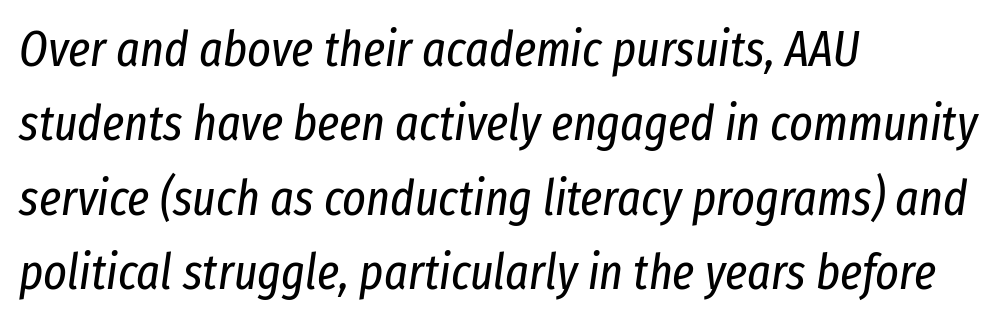
Q: Is the text bold? A: No.
Q: Is the text italic (slanted)? A: Yes, it leans right by about 8 degrees.
Q: Is the text underlined? A: No.
Q: How is the paragraph aligned? A: Left-aligned.
Q: Is the spacing between letters normal or unusually wide? A: Normal.
Q: Is the spacing between lines tight, normal or loose? A: Normal.
Q: Width (condensed, normal, or wide)? A: Condensed.
Q: Stroke contrast? A: Low.
Q: x-height? A: Medium.
Q: Monospaced? A: No.
